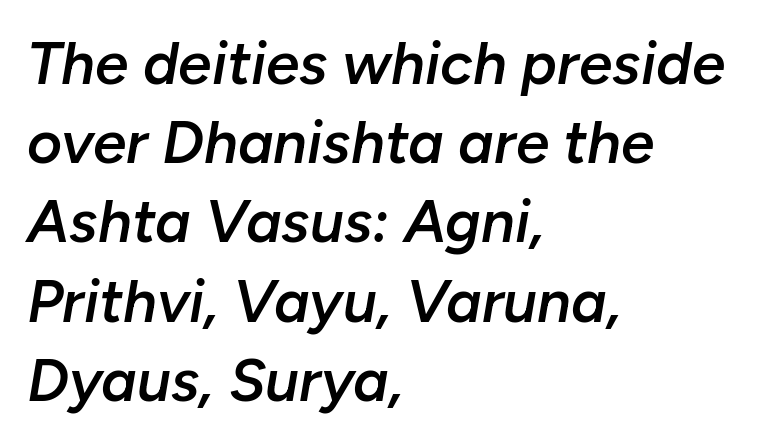
These lines keep a tight, regular rhythm from letter to letter. Where is the straight margin? On the left. Heft: intermediate — a semibold. Emphasis-style slanted type is in use. You could not count columns in this text — the font is proportionally spaced.
